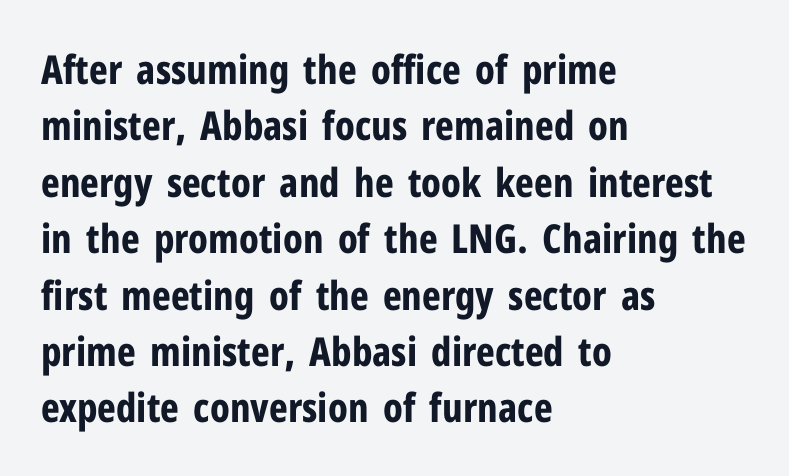
The image shows 40 px bold, condensed sans-serif type, upright; set left-aligned, normal line spacing (1.41x), normal letter spacing, not underlined; low stroke contrast and a medium x-height.
